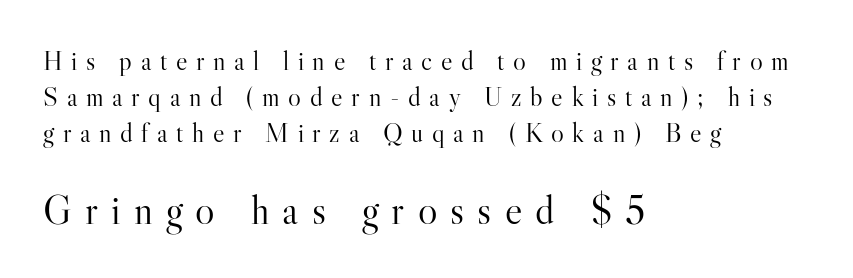
Observe the wide spacing: letters keep a clear distance from each other. Is this a heavy cut? Hardly; it is regular or lighter. Successive baselines arrive at the customary interval. Two sizes are in play, and the larger belongs to the second block.
